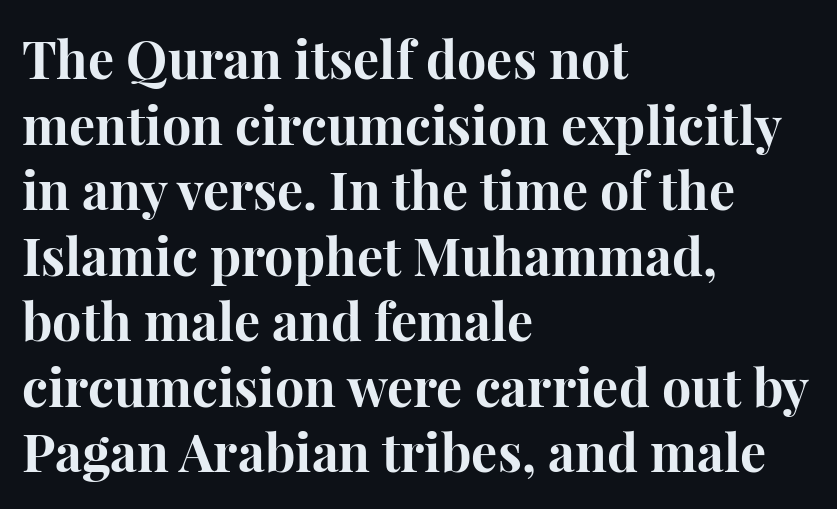
Rule under the text: the space is simply empty. This sample uses a serif face. How heavy is the stroke? Heavy — this is a bold. Students, note that the glyphs here touch the page at normal intervals. Interline gaps are of average width in this sample. It's the straight-up-and-down kind of type.
